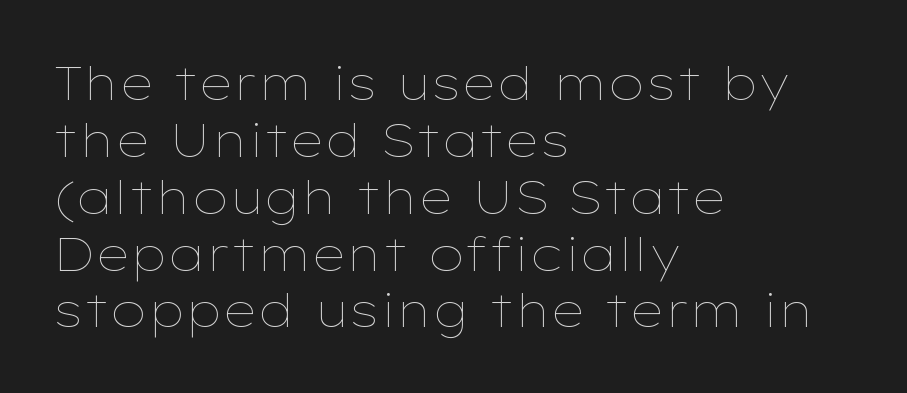
{"italic": "no", "bold": "no", "weight": "thin", "width": "wide", "stroke_contrast": "low", "x_height": "medium", "monospaced": "no", "underline": "no", "align": "left", "line_spacing_ratio": 1.21, "letter_spacing": "normal", "letter_spacing_em": 0.0, "glyph_px": 47}
